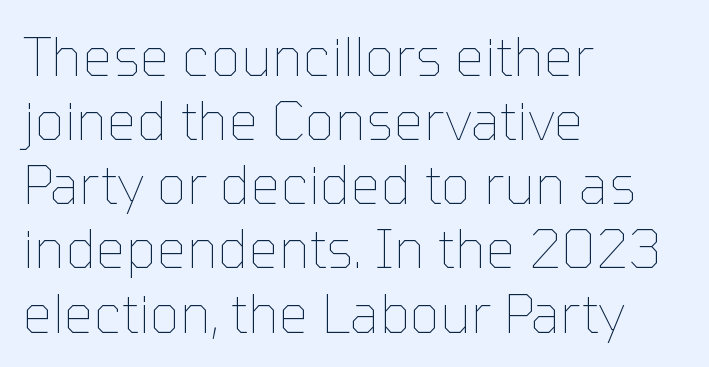
{"italic": "no", "bold": "no", "weight": "thin", "width": "normal", "stroke_contrast": "low", "x_height": "medium", "monospaced": "no", "underline": "no", "align": "left", "line_spacing_ratio": 1.21, "letter_spacing": "normal", "letter_spacing_em": 0.0, "glyph_px": 53}
